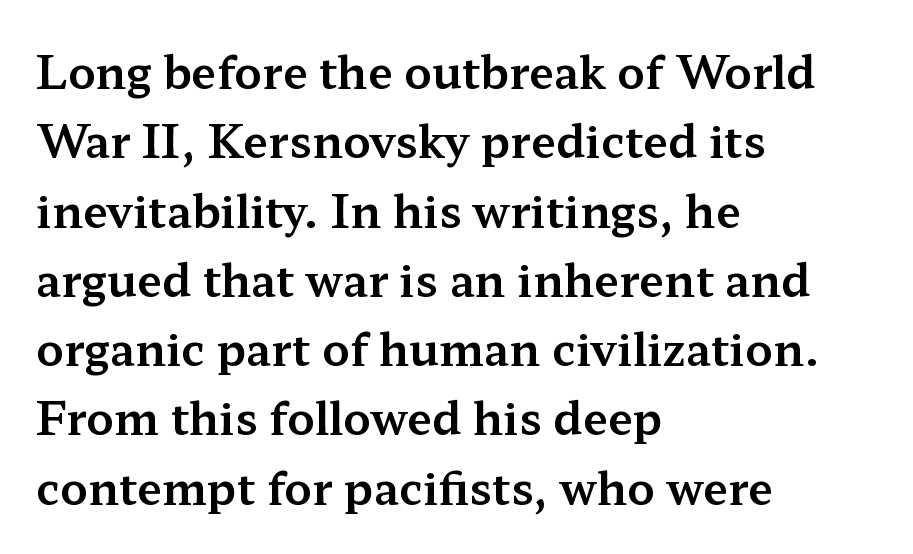
{"serif": "yes", "italic": "no", "width": "wide", "stroke_contrast": "medium", "x_height": "medium", "monospaced": "no", "underline": "no", "align": "left", "line_spacing": "normal", "line_spacing_ratio": 1.54, "letter_spacing": "normal", "letter_spacing_em": 0.0, "glyph_px": 45}
